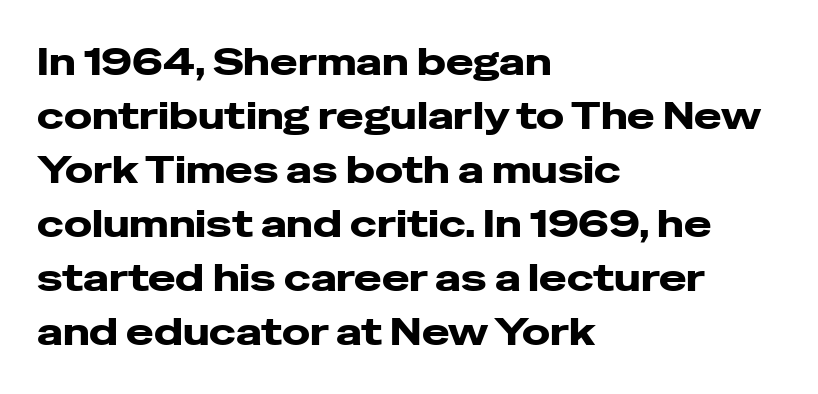
{"serif": "no", "italic": "no", "width": "wide", "stroke_contrast": "low", "x_height": "medium", "monospaced": "no", "underline": "no", "align": "left", "line_spacing": "normal", "line_spacing_ratio": 1.46, "letter_spacing": "normal", "letter_spacing_em": 0.0, "glyph_px": 37}
